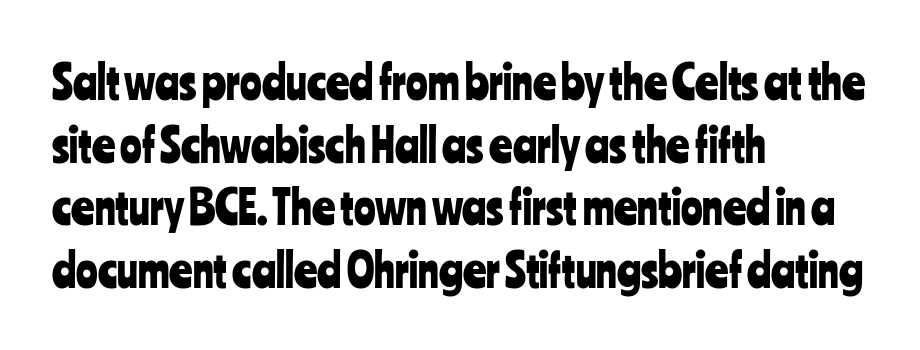
Q: Is the text italic (slanted)? A: No, it is upright.
Q: Is the typeface a serif or a sans-serif typeface? A: Sans-serif.
Q: Is the text underlined? A: No.
Q: How is the paragraph aligned? A: Left-aligned.
Q: Is the spacing between letters normal or unusually wide? A: Normal.
Q: Is the spacing between lines tight, normal or loose? A: Normal.
Q: Width (condensed, normal, or wide)? A: Condensed.
Q: Stroke contrast? A: Low.
Q: x-height? A: Medium.
Q: Monospaced? A: No.
